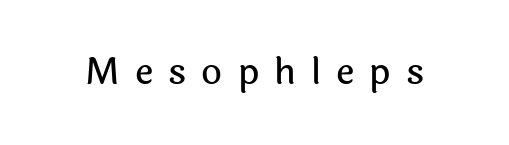
Varying glyph widths throughout — classic text-font behaviour. Designer's note — italics off, roman on. Each word looks stretched out because of the extra space between its letters. Decoration check: the copy has no underline.
